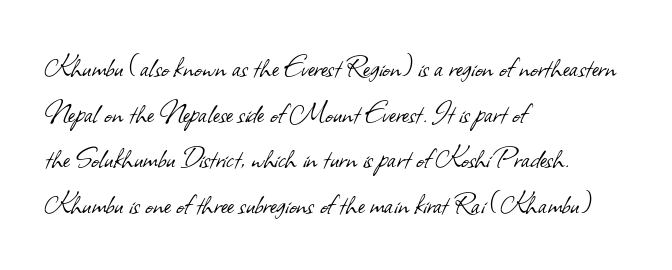
{"serif": "no", "bold": "no", "weight": "light", "width": "normal", "stroke_contrast": "low", "x_height": "small", "monospaced": "no", "underline": "no", "align": "left", "line_spacing": "normal", "line_spacing_ratio": 1.38, "letter_spacing": "normal", "letter_spacing_em": 0.0, "glyph_px": 33}
